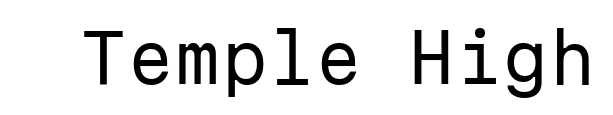
Nothing unusual about the tracking: characters are spaced as the font intends. The strokes carry an ordinary text weight at most. Rule under the text: the space is simply empty. Each letter, wide or thin by design, is forced into the same width here. Unlike a traditional serif, this face leaves its strokes unadorned.
